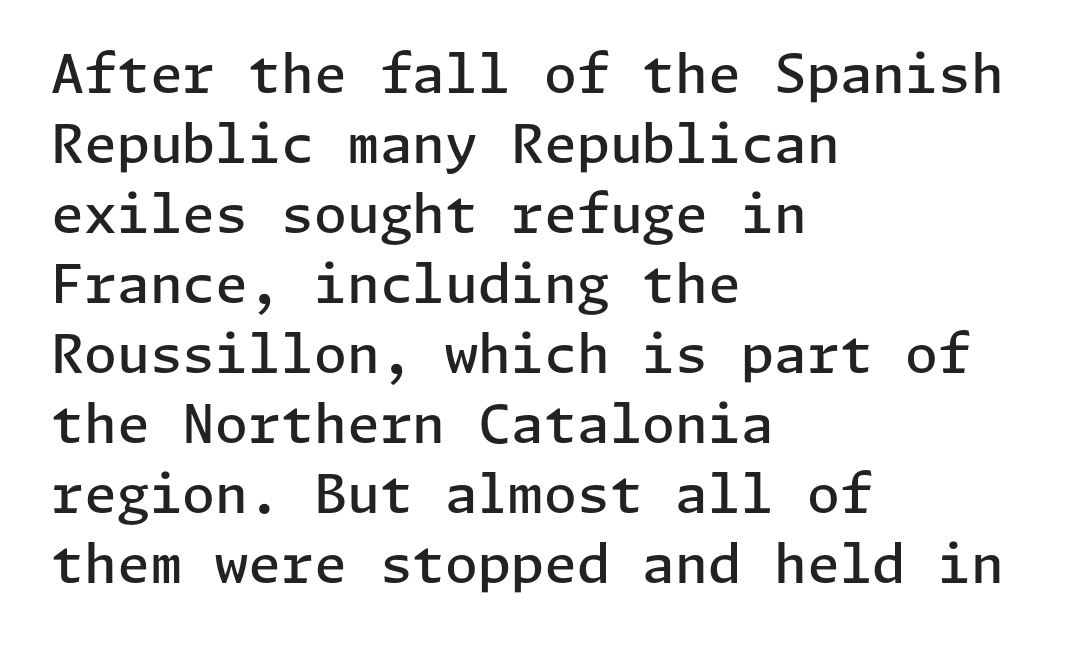
{"serif": "no", "italic": "no", "bold": "semi", "weight": "semibold", "width": "normal", "stroke_contrast": "low", "x_height": "medium", "underline": "no", "align": "left", "line_spacing": "normal", "line_spacing_ratio": 1.32, "letter_spacing": "normal", "letter_spacing_em": 0.0, "glyph_px": 53}
